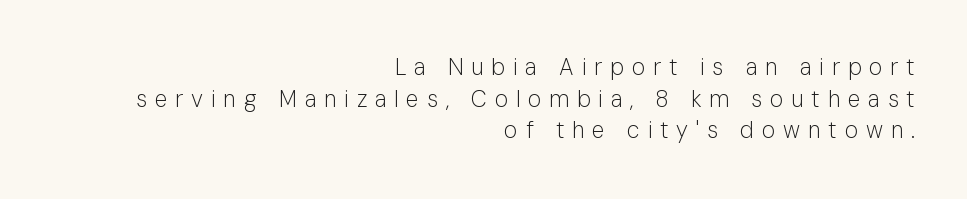
The image shows 23 px text type, upright; set right-aligned, normal line spacing (1.37x), unusually wide letter spacing (+0.34 em), not underlined.
